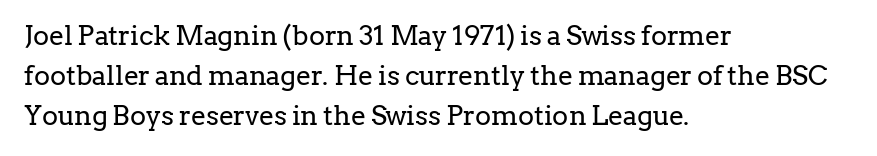
{"italic": "no", "bold": "no", "underline": "no", "align": "left", "line_spacing": "normal", "line_spacing_ratio": 1.48, "letter_spacing": "normal", "letter_spacing_em": 0.0, "glyph_px": 27}
